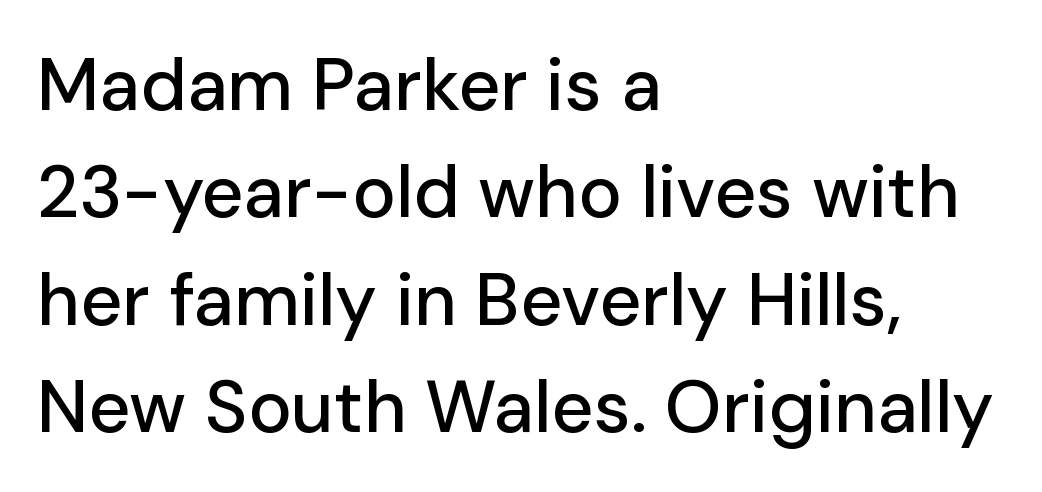
Spacing verdict: proportional, widths tailored to each character. Unlike a traditional serif, this face leaves its strokes unadorned. The vertical gap from one line to the next is medium. This sample uses an upright cut, with every glyph sitting square on the baseline.
